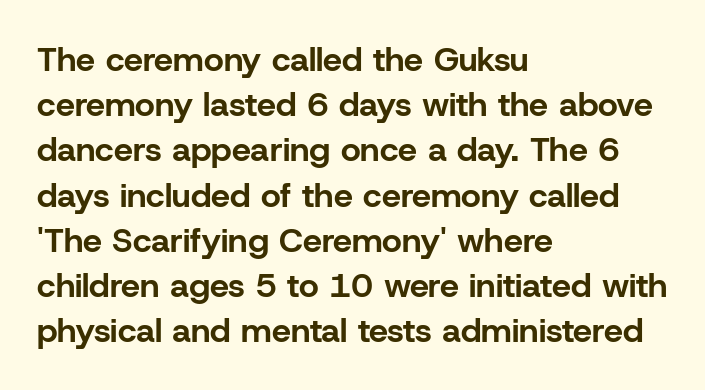
{"serif": "no", "italic": "no", "bold": "yes", "weight": "bold", "width": "normal", "stroke_contrast": "low", "x_height": "medium", "monospaced": "no", "underline": "no", "align": "left", "line_spacing": "normal", "line_spacing_ratio": 1.33, "letter_spacing": "normal", "letter_spacing_em": 0.0, "glyph_px": 34}
